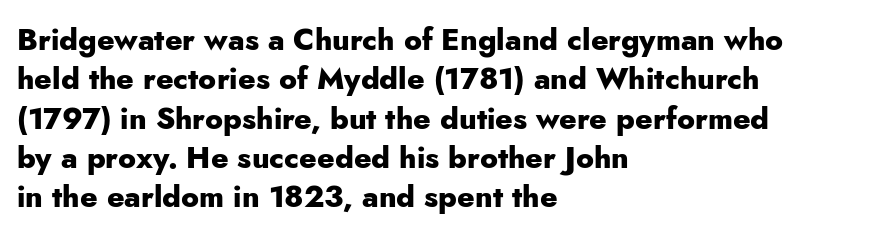
The image shows 30 px heavy sans-serif type, upright; set left-aligned, normal line spacing (1.31x), normal letter spacing, not underlined; low stroke contrast and a small x-height.
